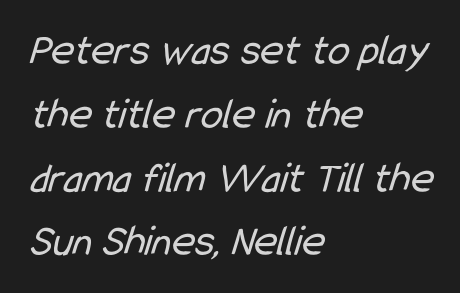
The image shows 44 px regular-weight, condensed sans-serif type; set left-aligned, normal line spacing (1.45x), normal letter spacing, not underlined; low stroke contrast and a medium x-height.
